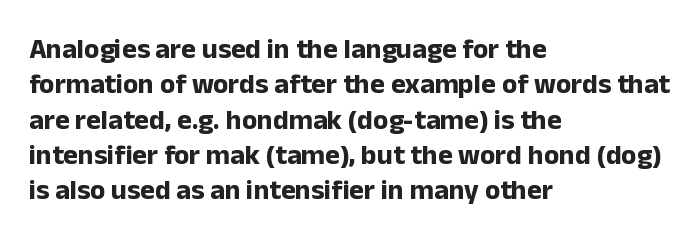
{"serif": "no", "italic": "no", "bold": "yes", "weight": "bold", "width": "normal", "stroke_contrast": "low", "x_height": "medium", "monospaced": "no", "underline": "no", "align": "left", "line_spacing": "normal", "line_spacing_ratio": 1.26, "letter_spacing": "normal", "letter_spacing_em": 0.0, "glyph_px": 28}
